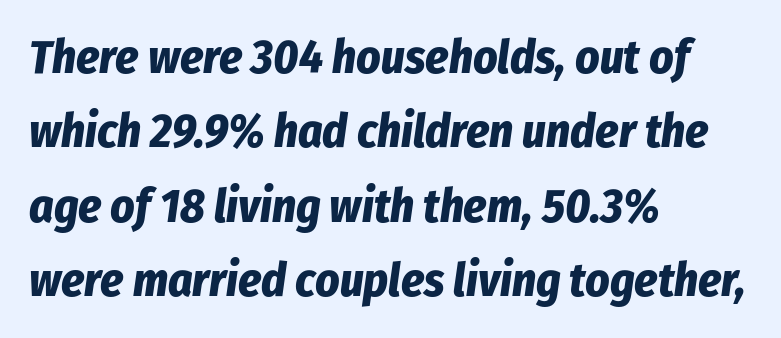
Here the designer chose a conventional face with non-uniform glyph widths. Casual observation: everything's shoved over to the left. Line spacing here is normal. The baseline area is clear.
